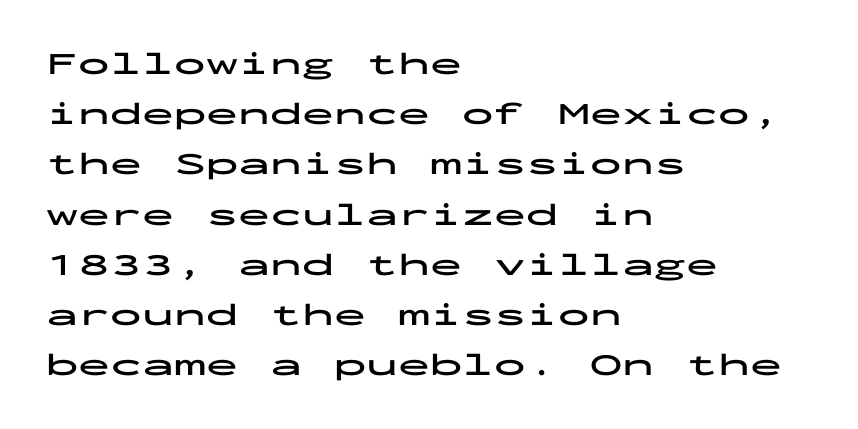
{"serif": "no", "italic": "no", "bold": "yes", "weight": "bold", "width": "wide", "stroke_contrast": "low", "x_height": "medium", "monospaced": "yes", "underline": "no", "align": "left", "line_spacing": "normal", "line_spacing_ratio": 1.57, "letter_spacing": "normal", "letter_spacing_em": 0.0, "glyph_px": 32}
